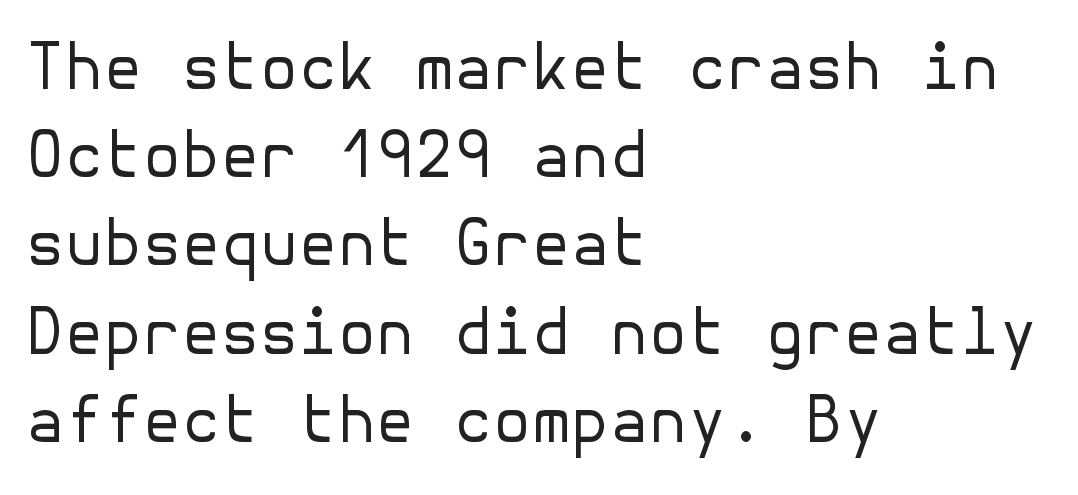
The passage shown is not underscored anywhere. Weight: not bold — regular or lighter. The font's upright variant was chosen for this text. Students, observe: this is what conventionally led text looks like. Nothing sits at the stroke ends, so this counts as sans-serif.
